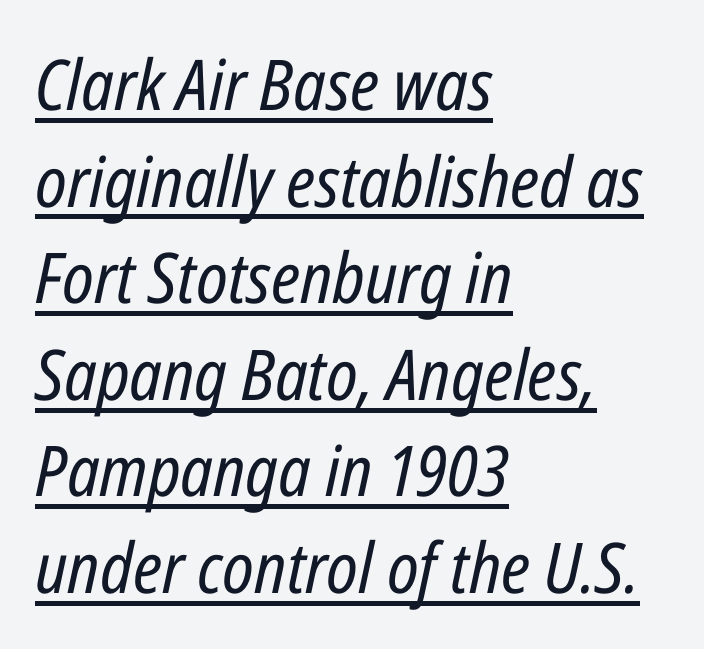
The vertical gap from one line to the next is medium. Do the characters align in a grid? No, the font is proportional. What decoration does the sample have? An underline. Alignment: flush left. Stems here are at most as thick as an everyday book face. Caption: standard tracking, unaltered.
